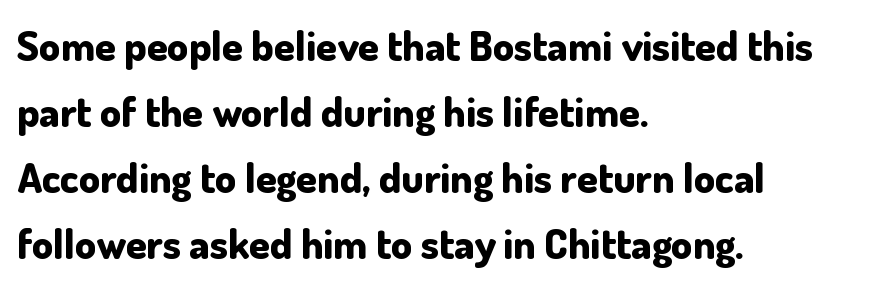
Q: Is the text bold? A: Yes.
Q: Is the text italic (slanted)? A: No, it is upright.
Q: Is the typeface a serif or a sans-serif typeface? A: Sans-serif.
Q: Is the text underlined? A: No.
Q: How is the paragraph aligned? A: Left-aligned.
Q: Is the spacing between letters normal or unusually wide? A: Normal.
Q: Is the spacing between lines tight, normal or loose? A: Normal.
Q: Width (condensed, normal, or wide)? A: Normal.
Q: Stroke contrast? A: Low.
Q: x-height? A: Small.
Q: Monospaced? A: No.
